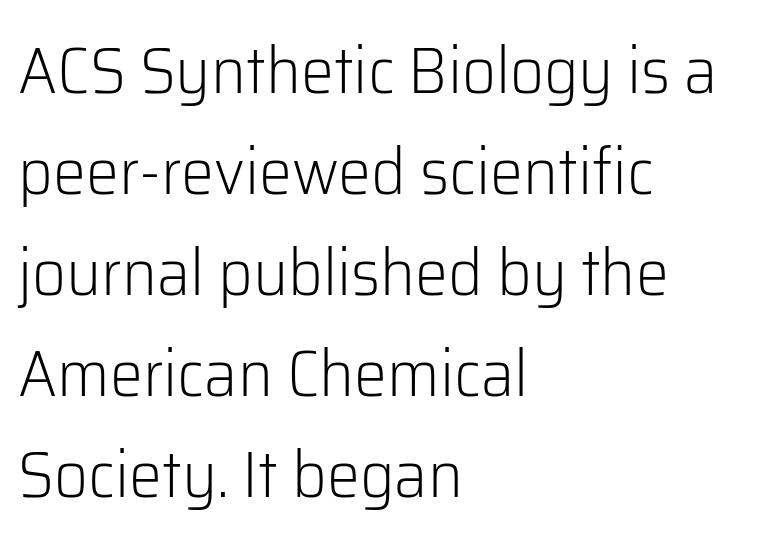
Q: Is the text bold? A: No.
Q: Is the text italic (slanted)? A: No, it is upright.
Q: Is the typeface a serif or a sans-serif typeface? A: Sans-serif.
Q: Is the text underlined? A: No.
Q: How is the paragraph aligned? A: Left-aligned.
Q: Is the spacing between letters normal or unusually wide? A: Normal.
Q: Is the spacing between lines tight, normal or loose? A: Normal.
Q: Width (condensed, normal, or wide)? A: Normal.
Q: Stroke contrast? A: Low.
Q: x-height? A: Medium.
Q: Monospaced? A: No.
